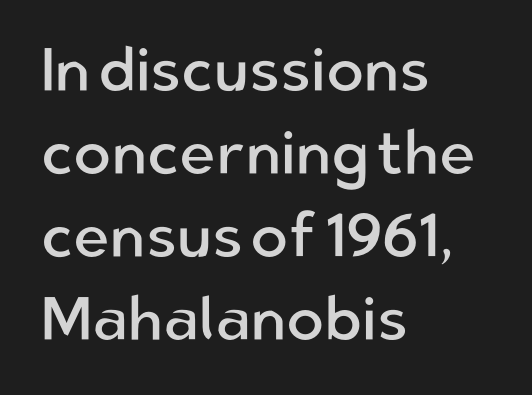
The image shows 62 px regular-weight sans-serif type, upright; set left-aligned, normal line spacing (1.34x), normal letter spacing, not underlined; low stroke contrast and a medium x-height.
